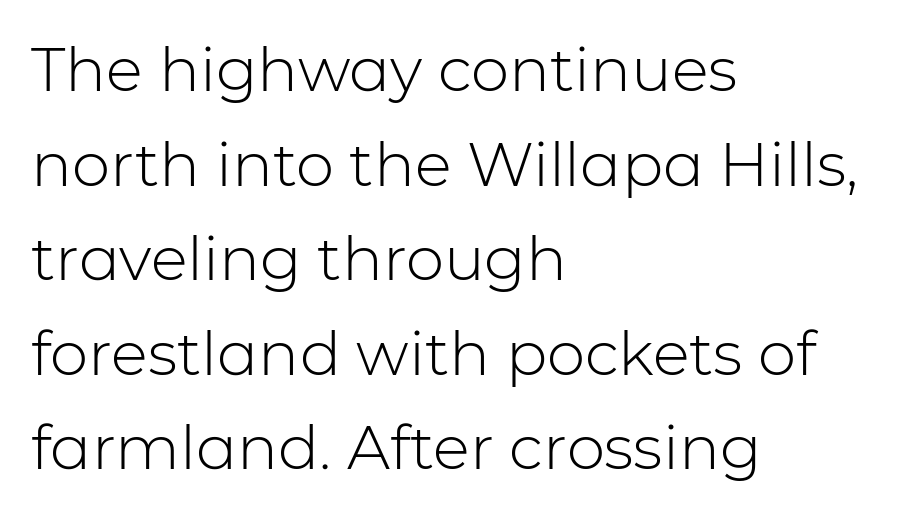
{"serif": "no", "italic": "no", "bold": "no", "weight": "light", "width": "normal", "stroke_contrast": "low", "x_height": "medium", "monospaced": "no", "underline": "no", "align": "left", "line_spacing": "normal", "line_spacing_ratio": 1.55, "letter_spacing": "normal", "letter_spacing_em": 0.0, "glyph_px": 61}
